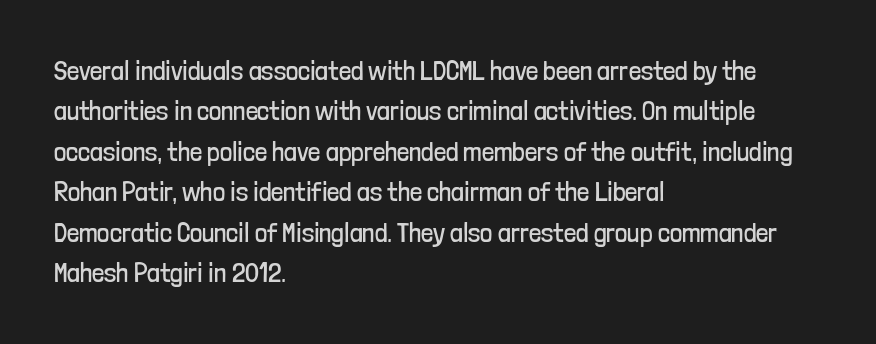
{"italic": "no", "bold": "no", "underline": "no", "align": "left", "line_spacing": "normal", "line_spacing_ratio": 1.5, "letter_spacing": "normal", "letter_spacing_em": 0.0, "glyph_px": 27}
